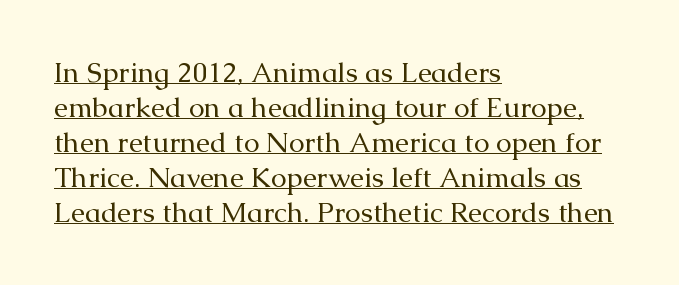
Students, observe: this is what conventionally led text looks like. Beneath each row of characters lies a ruled line. The letters advance in unequal steps, a hallmark of proportional type. This is the regular roman posture of the typeface. Heaviness? Minimal to ordinary, like unemphasized prose.
